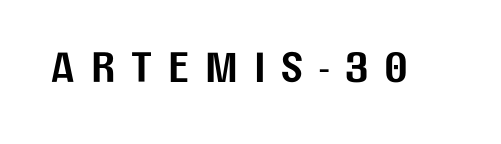
This sample has the flowing, uneven cadence of proportional lettering. Glyph-to-glyph distance is far greater than everyday printed text. The space beneath each line is pristine and unruled. Note: no serifs on the glyphs. The font's upright variant was chosen for this text.
